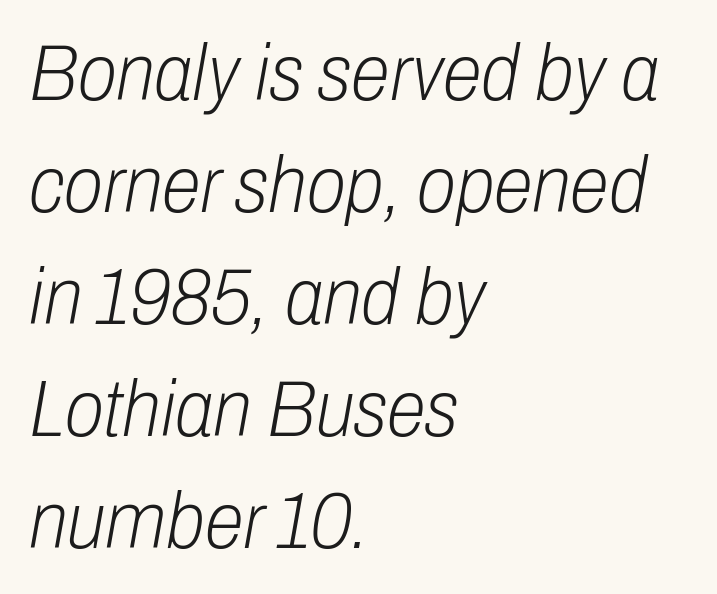
Q: Is the text bold? A: No.
Q: Is the text italic (slanted)? A: Yes, it leans right by about 10 degrees.
Q: Is the text underlined? A: No.
Q: How is the paragraph aligned? A: Left-aligned.
Q: Is the spacing between letters normal or unusually wide? A: Normal.
Q: Is the spacing between lines tight, normal or loose? A: Normal.
Q: Width (condensed, normal, or wide)? A: Condensed.
Q: Stroke contrast? A: Low.
Q: x-height? A: Medium.
Q: Monospaced? A: No.
